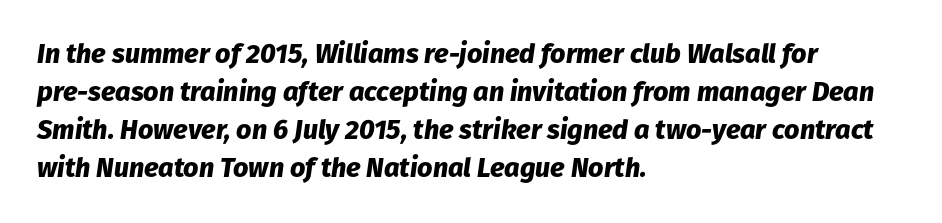
The image shows 27 px bold type, italic (leaning right); set left-aligned, normal line spacing (1.41x), normal letter spacing, not underlined.
